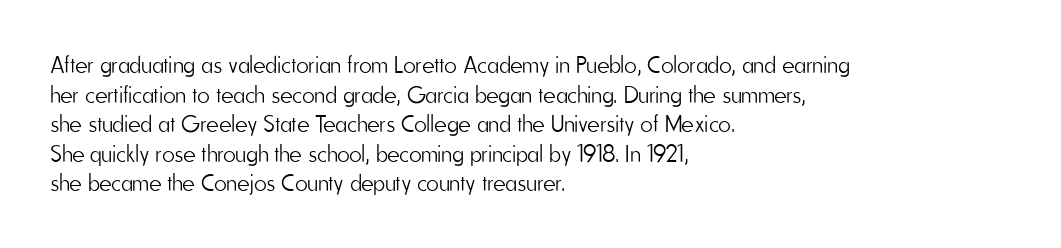
The image shows 24 px text type, upright; set left-aligned, line spacing 1.23x, normal letter spacing, not underlined.
